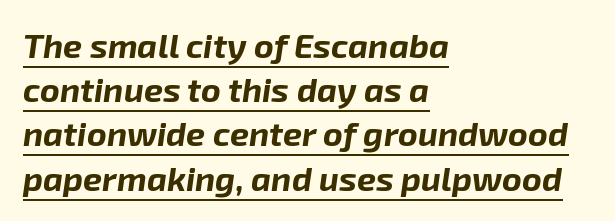
You can see a thin bar hugging the bottom of the glyphs. Does the leading feel generous? No, just average. You'd pick this weight for a headline — it's a proper bold. Left-aligned paragraph, ragged on the right. Would a proofreader flag this as italicized? Yes.
